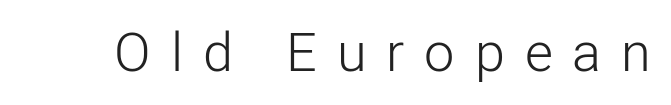
The image shows 54 px light sans-serif type, upright; set unusually wide letter spacing (+0.37 em), not underlined; low stroke contrast and a medium x-height.
